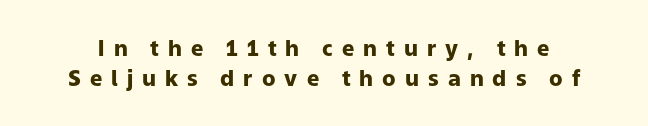
The image shows 22 px bold type, upright; set normal line spacing (1.36x), unusually wide letter spacing (+0.41 em), not underlined.
